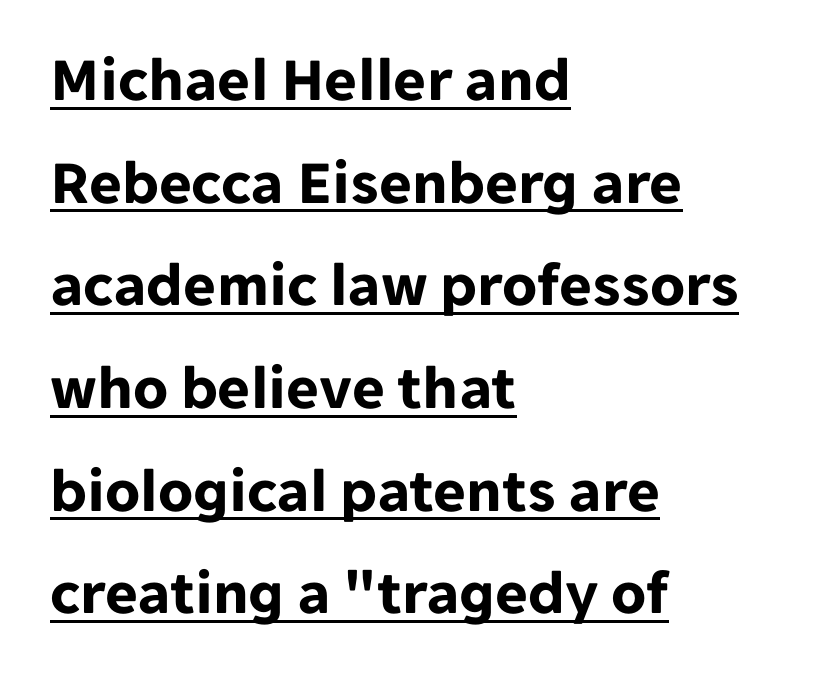
Q: Is the text bold? A: Yes.
Q: Is the text italic (slanted)? A: No, it is upright.
Q: Is the typeface a serif or a sans-serif typeface? A: Sans-serif.
Q: Is the text underlined? A: Yes.
Q: How is the paragraph aligned? A: Left-aligned.
Q: Is the spacing between letters normal or unusually wide? A: Normal.
Q: Is the spacing between lines tight, normal or loose? A: Normal.
Q: Width (condensed, normal, or wide)? A: Normal.
Q: Stroke contrast? A: Low.
Q: x-height? A: Medium.
Q: Monospaced? A: No.
